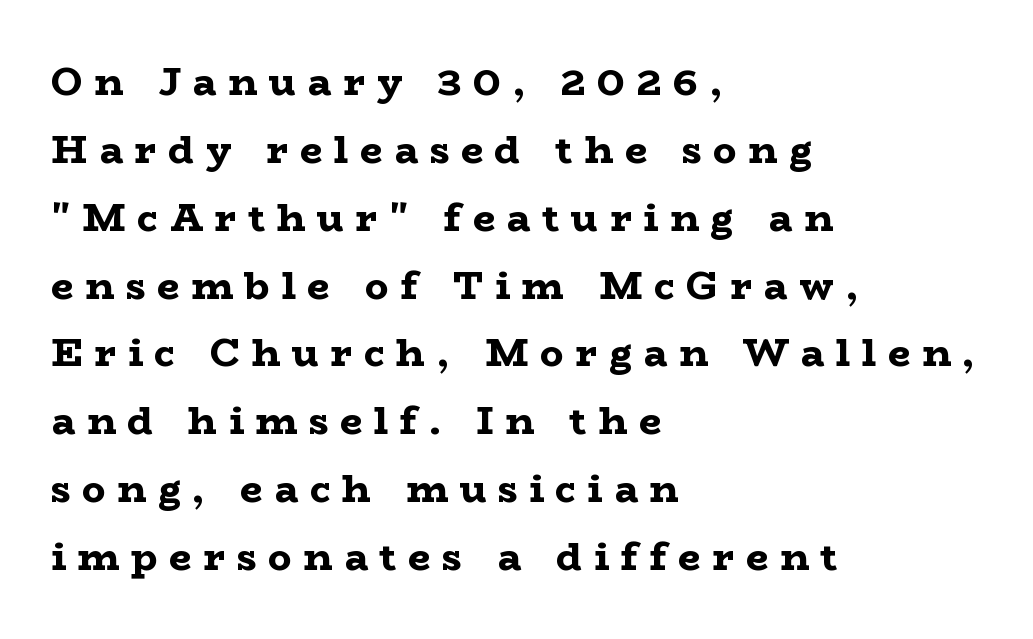
Q: Is the text bold? A: Yes.
Q: Is the text italic (slanted)? A: No, it is upright.
Q: Is the typeface a serif or a sans-serif typeface? A: Serif.
Q: Is the text underlined? A: No.
Q: How is the paragraph aligned? A: Left-aligned.
Q: Is the spacing between letters normal or unusually wide? A: Unusually wide.
Q: Width (condensed, normal, or wide)? A: Wide.
Q: Stroke contrast? A: Low.
Q: x-height? A: Medium.
Q: Monospaced? A: No.
